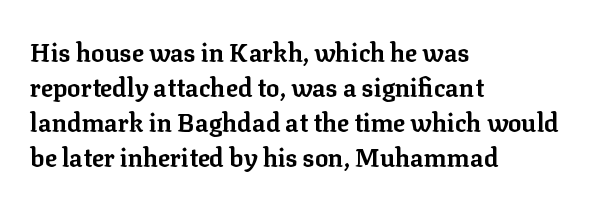
{"italic": "no", "bold": "yes", "underline": "no", "align": "left", "line_spacing": "normal", "line_spacing_ratio": 1.4, "letter_spacing": "normal", "letter_spacing_em": 0.0, "glyph_px": 25}
